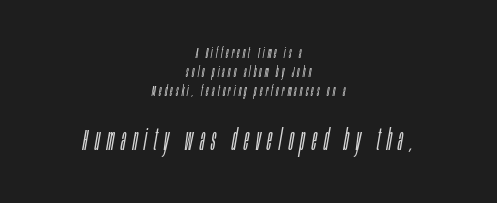
{"italic": "yes", "lean": "right", "slant_degrees": 10, "bold": "no", "weight": "light", "width": "condensed", "stroke_contrast": "low", "x_height": "large", "monospaced": "no", "underline": "no", "align": "center", "line_spacing": "normal", "line_spacing_ratio": 1.35, "letter_spacing": "wide", "letter_spacing_em": 0.24, "larger_block": "second", "size_ratio": 2.07, "glyph_px": 29}
